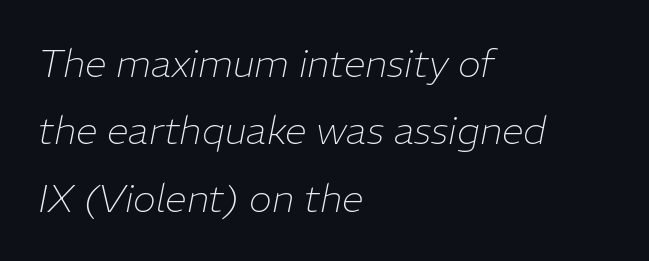
{"italic": "yes", "lean": "right", "slant_degrees": 11, "bold": "no", "weight": "thin", "width": "normal", "stroke_contrast": "low", "x_height": "medium", "monospaced": "no", "underline": "no", "align": "left", "line_spacing_ratio": 1.73, "letter_spacing": "normal", "letter_spacing_em": 0.0, "glyph_px": 39}
